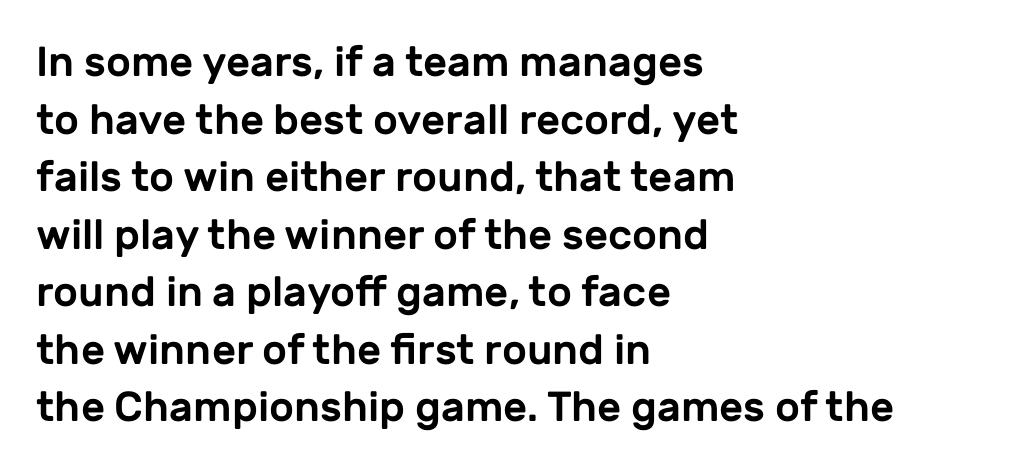
The glyphs are unaccompanied by any horizontal stroke below them. These lines were composed using upright roman letters. Here the designer chose a conventional face with non-uniform glyph widths. Stroke terminals: plain, sans-serif.
